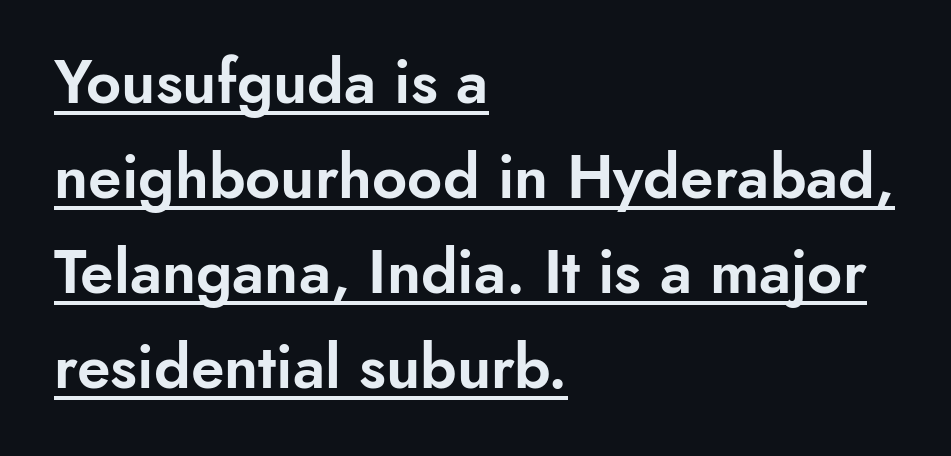
Does the copy run flush right? No — it runs flush left. The axis of the letterforms is exactly vertical. This sample has the flowing, uneven cadence of proportional lettering. Tracking value appears to be zero — textbook default spacing. You can tell from the bare stems that sans-serif type was used. The rows are spaced the way most documents space them.
